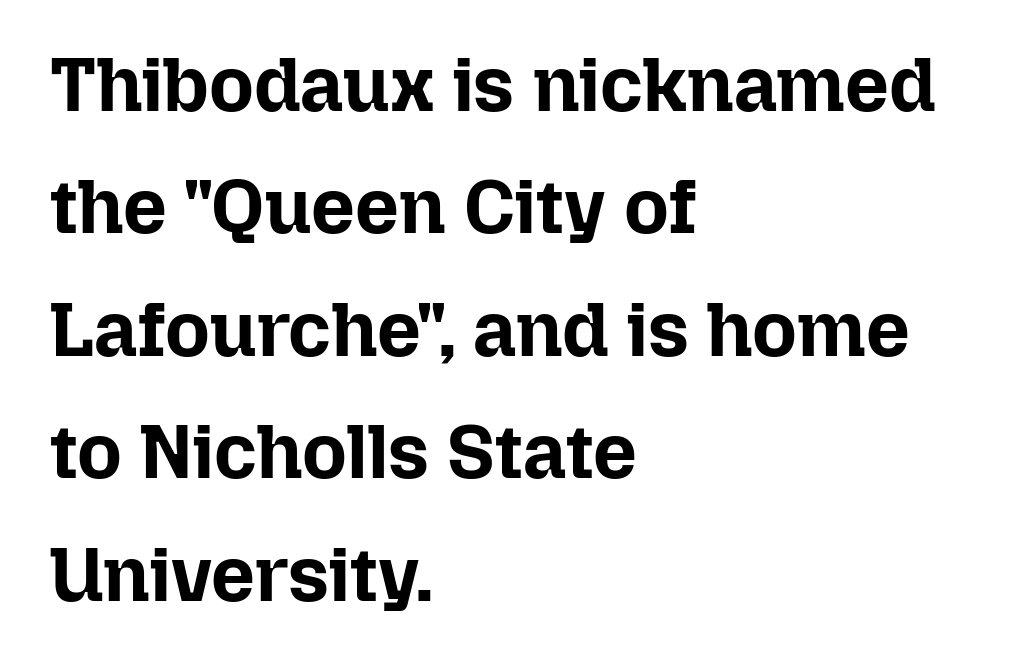
The image shows 77 px bold type, upright; set left-aligned, normal line spacing (1.59x), normal letter spacing, not underlined; low stroke contrast and a medium x-height.
